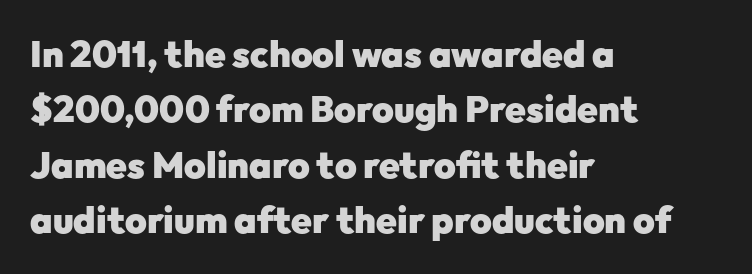
{"serif": "no", "italic": "no", "bold": "yes", "weight": "heavy", "width": "normal", "stroke_contrast": "low", "x_height": "medium", "monospaced": "no", "underline": "no", "align": "left", "line_spacing": "normal", "line_spacing_ratio": 1.5, "letter_spacing": "normal", "letter_spacing_em": 0.0, "glyph_px": 37}
